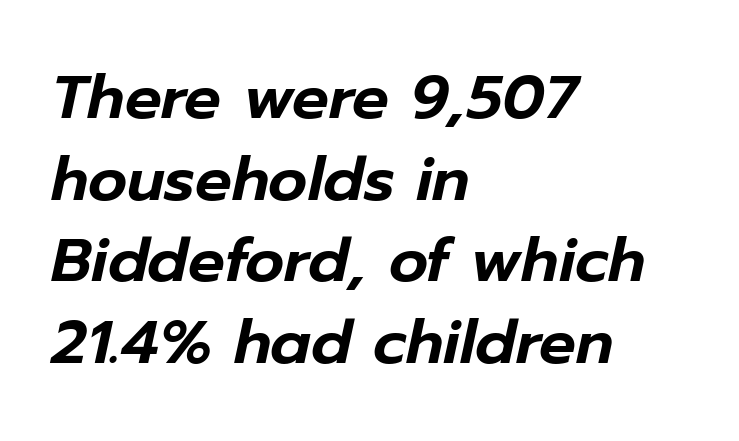
{"italic": "yes", "lean": "right", "slant_degrees": 12, "width": "normal", "stroke_contrast": "low", "x_height": "medium", "monospaced": "no", "underline": "no", "align": "left", "line_spacing": "normal", "line_spacing_ratio": 1.34, "letter_spacing": "normal", "letter_spacing_em": 0.0, "glyph_px": 61}
